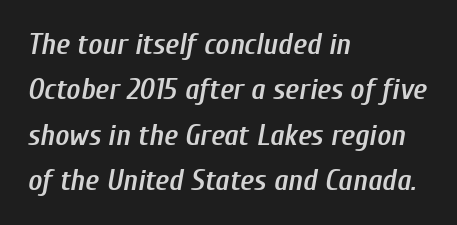
Q: Is the text bold? A: Semi-bold.
Q: Is the text italic (slanted)? A: Yes, it leans right by about 10 degrees.
Q: Is the text underlined? A: No.
Q: How is the paragraph aligned? A: Left-aligned.
Q: Is the spacing between letters normal or unusually wide? A: Normal.
Q: Is the spacing between lines tight, normal or loose? A: Normal.
Q: Width (condensed, normal, or wide)? A: Condensed.
Q: Stroke contrast? A: Low.
Q: x-height? A: Medium.
Q: Monospaced? A: No.
